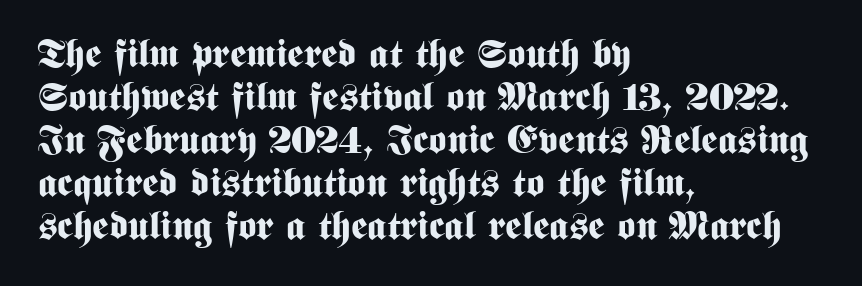
{"serif": "no", "italic": "no", "bold": "yes", "weight": "bold", "width": "condensed", "stroke_contrast": "medium", "x_height": "medium", "monospaced": "no", "underline": "no", "align": "left", "line_spacing": "tight", "line_spacing_ratio": 1.1, "letter_spacing": "normal", "letter_spacing_em": 0.0, "glyph_px": 39}
